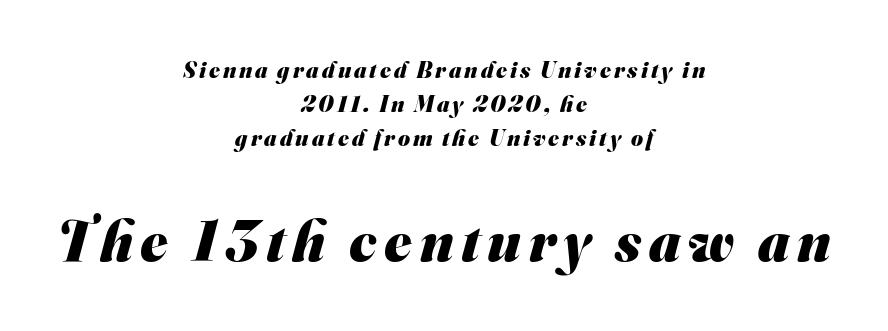
{"serif": "no", "bold": "yes", "weight": "heavy", "width": "normal", "stroke_contrast": "medium", "x_height": "small", "monospaced": "no", "underline": "no", "align": "center", "line_spacing": "normal", "line_spacing_ratio": 1.48, "larger_block": "second", "size_ratio": 2.52, "glyph_px": 58}
